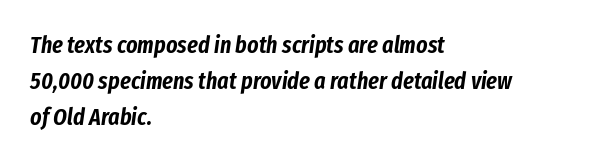
Where is the straight margin? On the left. No word sits above an underline. Glyph-to-glyph distance matches everyday printed text. Baseline-to-baseline distance is the conventional proportion of letter height. The letters are slanted; this is an italic face.
